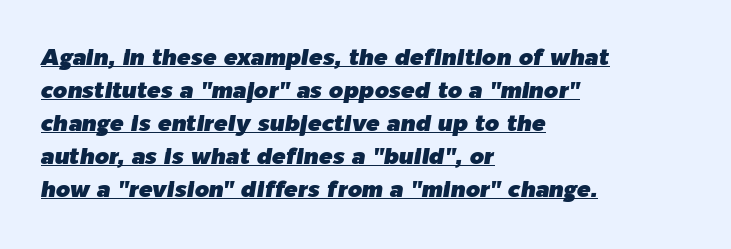
The image shows 23 px text type, italic (leaning right); set left-aligned, normal line spacing (1.44x), normal letter spacing, underlined.
